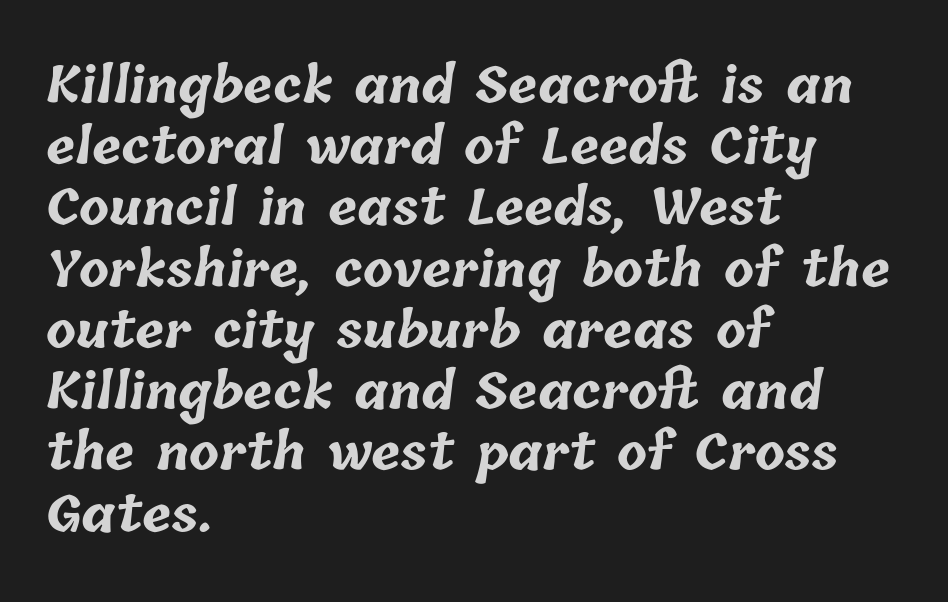
The image shows 49 px bold type; set left-aligned, normal line spacing (1.25x), normal letter spacing, not underlined; low stroke contrast and a medium x-height.
